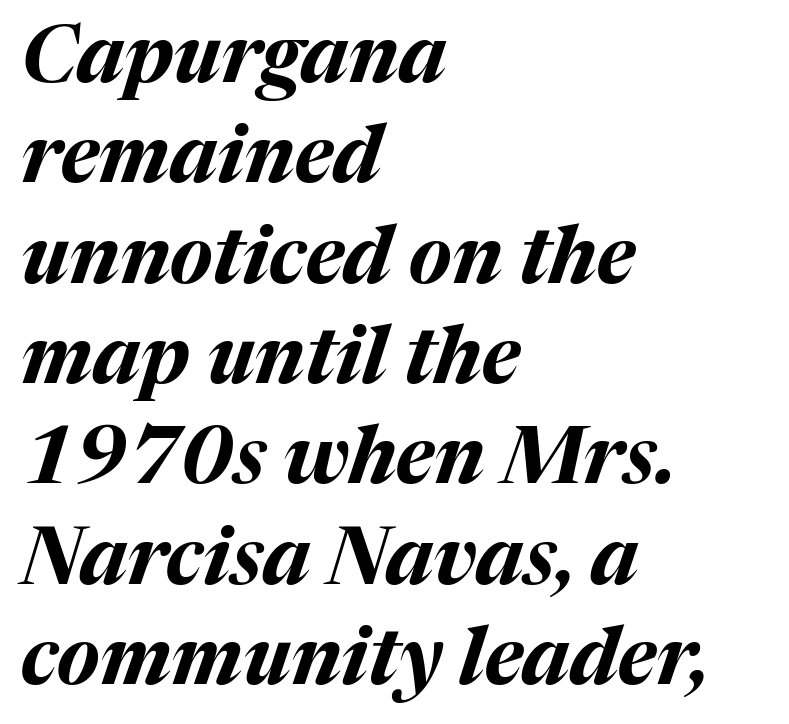
Q: Is the text bold? A: Yes.
Q: Is the text italic (slanted)? A: Yes, it leans right by about 17 degrees.
Q: Is the text underlined? A: No.
Q: How is the paragraph aligned? A: Left-aligned.
Q: Is the spacing between letters normal or unusually wide? A: Normal.
Q: Is the spacing between lines tight, normal or loose? A: Normal.
Q: Width (condensed, normal, or wide)? A: Normal.
Q: Stroke contrast? A: Medium.
Q: x-height? A: Medium.
Q: Monospaced? A: No.
